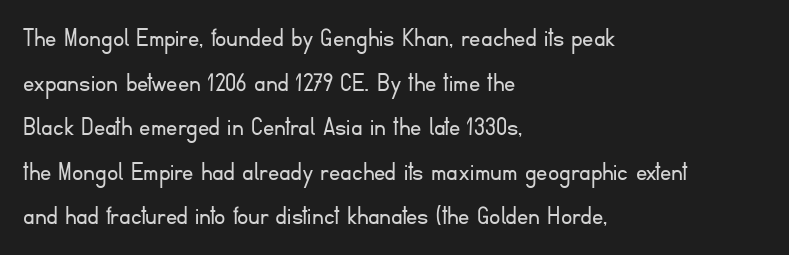
Check the space under the baseline: it is left empty. The cut favours lightness, reaching ordinary text weight at its darkest. The block of text has a typical density, with ordinary space between rows. Font category for this specimen: sans-serif. Each letter keeps its own natural width here, so spacing adapts to shape. This sample uses an upright cut, with every glyph sitting square on the baseline.
